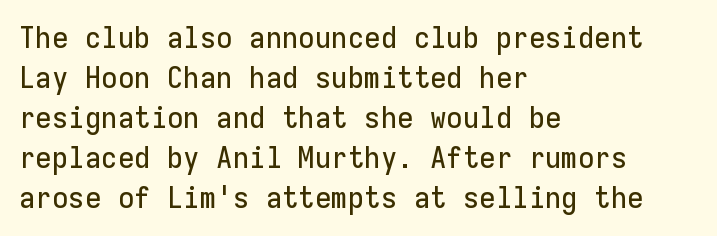
{"serif": "no", "italic": "no", "width": "normal", "stroke_contrast": "low", "x_height": "medium", "monospaced": "yes", "underline": "no", "align": "left", "line_spacing": "normal", "line_spacing_ratio": 1.33, "letter_spacing": "normal", "letter_spacing_em": 0.0, "glyph_px": 30}
